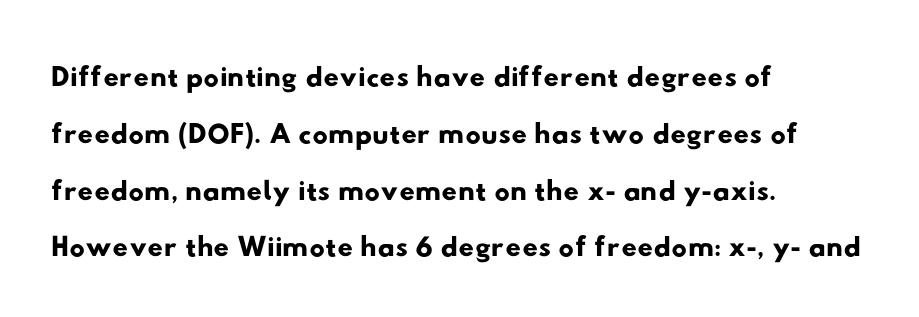
Q: Is the typeface a serif or a sans-serif typeface? A: Sans-serif.
Q: Is the text underlined? A: No.
Q: How is the paragraph aligned? A: Left-aligned.
Q: Is the spacing between letters normal or unusually wide? A: Normal.
Q: Is the spacing between lines tight, normal or loose? A: Normal.
Q: Width (condensed, normal, or wide)? A: Wide.
Q: Stroke contrast? A: Low.
Q: x-height? A: Small.
Q: Monospaced? A: No.
